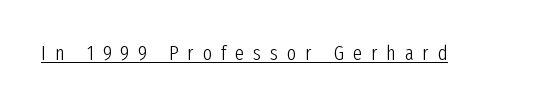
Q: Is the text bold? A: No.
Q: Is the text italic (slanted)? A: No, it is upright.
Q: Is the text underlined? A: Yes.
Q: Is the spacing between letters normal or unusually wide? A: Unusually wide.
